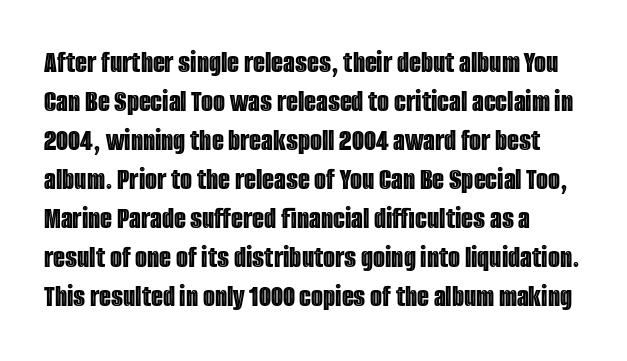
Q: Is the text italic (slanted)? A: No, it is upright.
Q: Is the text underlined? A: No.
Q: Is the spacing between letters normal or unusually wide? A: Normal.
Q: Is the spacing between lines tight, normal or loose? A: Normal.
Q: Width (condensed, normal, or wide)? A: Condensed.
Q: x-height? A: Large.
Q: Monospaced? A: No.
